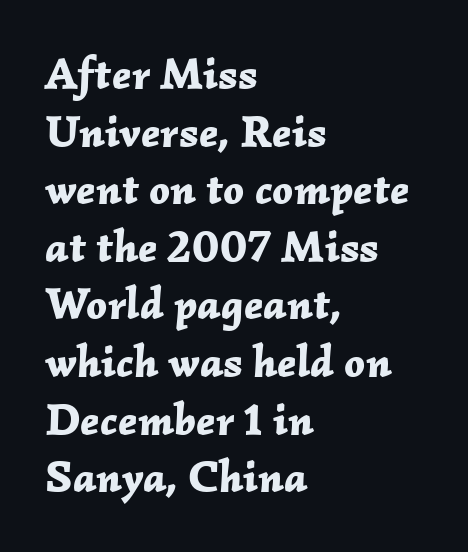
This sample has the flowing, uneven cadence of proportional lettering. You could call the tracking neutral — neither tight nor loose. Nobody drew a line under any word here. The passage shown stacks its lines at a standard gap. These lines carry a lot of weight — the face is fully bold.
